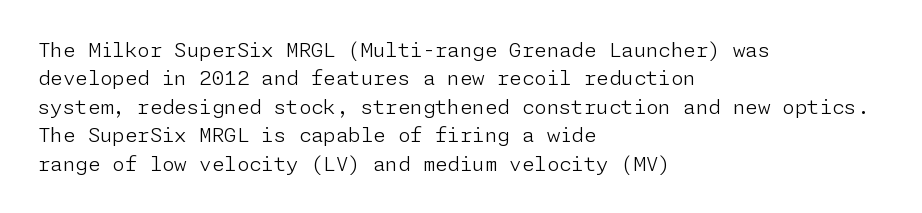
Q: Is the text bold? A: No.
Q: Is the text italic (slanted)? A: No, it is upright.
Q: Is the text underlined? A: No.
Q: How is the paragraph aligned? A: Left-aligned.
Q: Is the spacing between letters normal or unusually wide? A: Normal.
Q: Is the spacing between lines tight, normal or loose? A: Normal.
